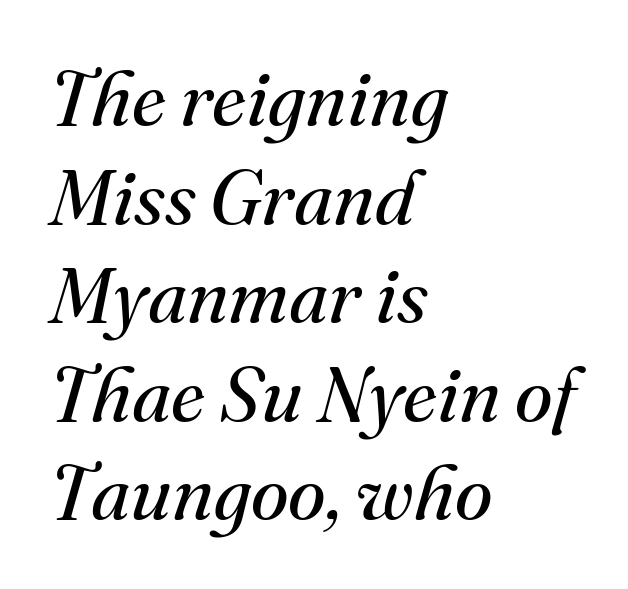
Q: Is the text bold? A: No.
Q: Is the text italic (slanted)? A: Yes, it leans right by about 16 degrees.
Q: Is the typeface a serif or a sans-serif typeface? A: Serif.
Q: Is the text underlined? A: No.
Q: How is the paragraph aligned? A: Left-aligned.
Q: Is the spacing between letters normal or unusually wide? A: Normal.
Q: Is the spacing between lines tight, normal or loose? A: Normal.
Q: Width (condensed, normal, or wide)? A: Normal.
Q: Stroke contrast? A: Medium.
Q: x-height? A: Small.
Q: Monospaced? A: No.
